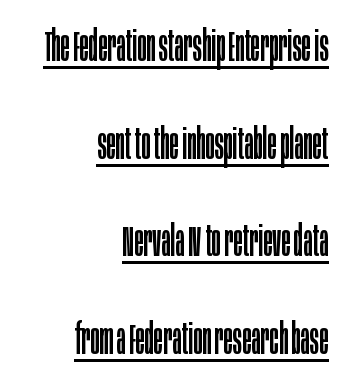
Italic? Not at all — the glyphs are vertical. The glyphs in this specimen are sans serif. This is not heavy type; no bold has been used. Does extra space separate the letters? No, they use regular spacing. Layout note: lines flush right. Rows of type keep a wide berth in the vertical direction.
